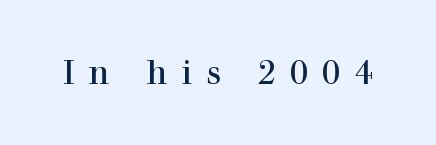
{"serif": "yes", "italic": "no", "bold": "no", "weight": "regular", "width": "normal", "stroke_contrast": "high", "x_height": "medium", "monospaced": "no", "underline": "no", "letter_spacing": "wide", "letter_spacing_em": 0.42, "glyph_px": 33}
